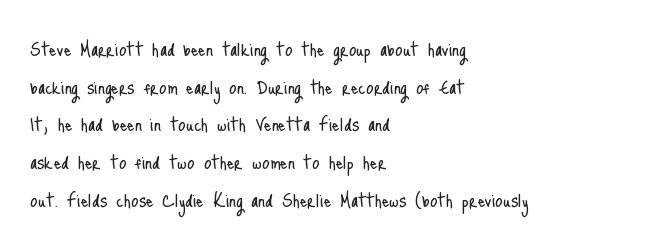
The setting favours the left margin, as ordinary paragraphs usually do. The face looks like a standard text weight, possibly lighter. Each row of text sits above clean, open space. Posture: straight, roman, zero tilt.
